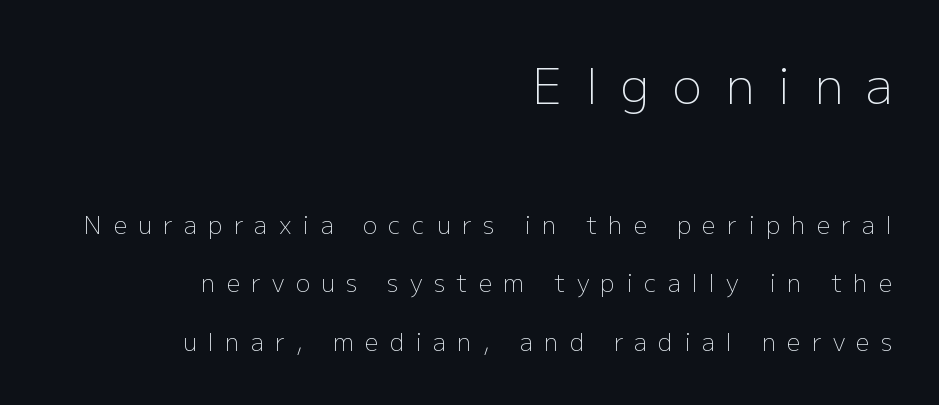
Q: Is the text bold? A: No.
Q: Is the text italic (slanted)? A: No, it is upright.
Q: Is the typeface a serif or a sans-serif typeface? A: Sans-serif.
Q: Is the text underlined? A: No.
Q: How is the paragraph aligned? A: Right-aligned.
Q: Is the spacing between letters normal or unusually wide? A: Unusually wide.
Q: Is the spacing between lines tight, normal or loose? A: Loose.
Q: Which block of text is set in a larger size, the first (top) or the second (bottom)? A: The first (top) one.
Q: Width (condensed, normal, or wide)? A: Normal.
Q: Stroke contrast? A: Low.
Q: x-height? A: Medium.
Q: Monospaced? A: No.
